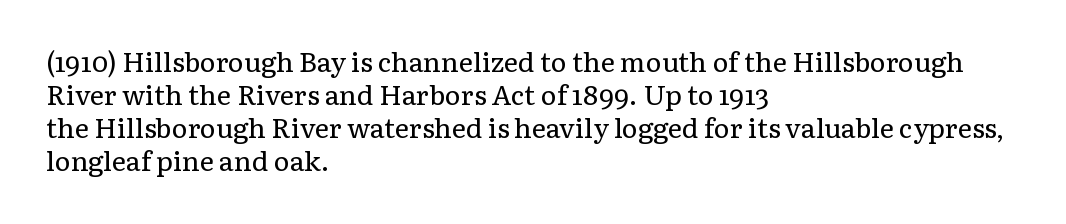
The type sits square on the baseline with zero lean. All the whitespace from short lines collects on the right. Students, note that the glyphs here touch the page at normal intervals. Weight class: somewhere from thin through regular. The foot of each line stays bare and open.
